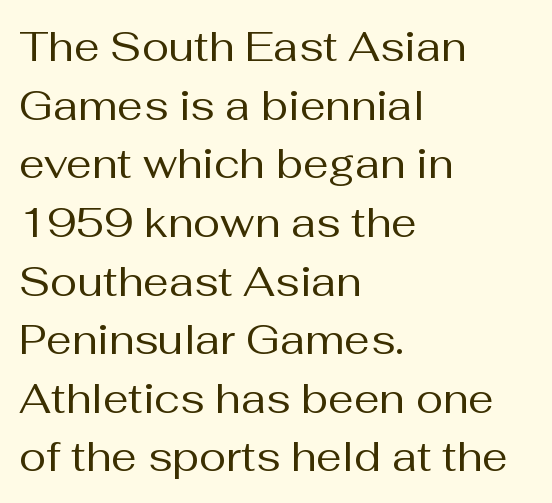
Q: Is the text bold? A: No.
Q: Is the text italic (slanted)? A: No, it is upright.
Q: Is the typeface a serif or a sans-serif typeface? A: Sans-serif.
Q: Is the text underlined? A: No.
Q: How is the paragraph aligned? A: Left-aligned.
Q: Is the spacing between letters normal or unusually wide? A: Normal.
Q: Is the spacing between lines tight, normal or loose? A: Normal.
Q: Width (condensed, normal, or wide)? A: Normal.
Q: Stroke contrast? A: Medium.
Q: x-height? A: Medium.
Q: Monospaced? A: No.
